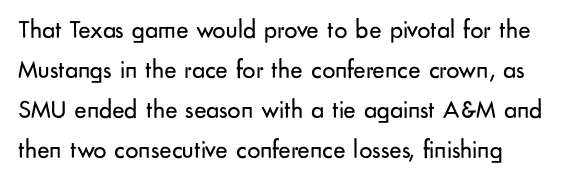
The image shows 26 px text type, upright; set normal line spacing (1.54x), normal letter spacing, not underlined.
